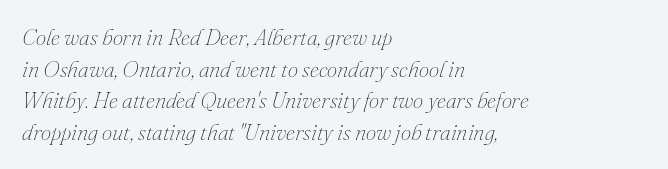
Is there much room between lines? A standard amount, neither cramped nor airy. Quick note: italic. The letterforms sit shoulder to shoulder at normal distance. Summary of weight: not heavy and not bold.
